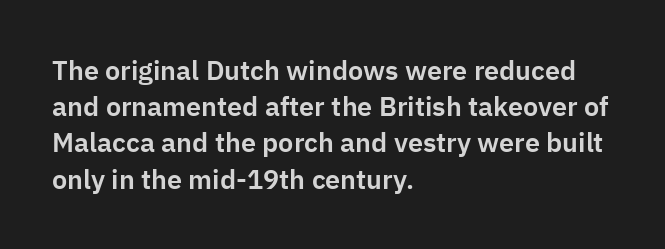
The image shows 27 px text type, upright; set left-aligned, normal line spacing (1.34x), normal letter spacing, not underlined.
